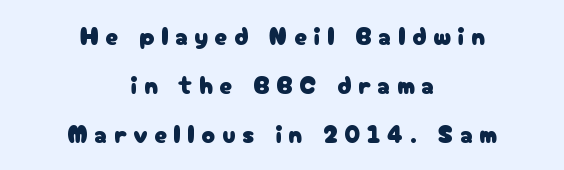
Q: Is the text italic (slanted)? A: No, it is upright.
Q: Is the text underlined? A: No.
Q: How is the paragraph aligned? A: Centered.
Q: Is the spacing between letters normal or unusually wide? A: Unusually wide.
Q: Is the spacing between lines tight, normal or loose? A: Loose.
